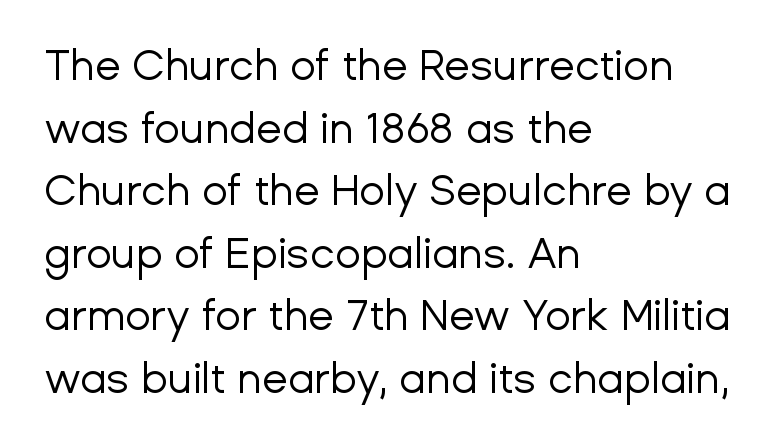
The image shows 42 px regular-weight sans-serif type, upright; set left-aligned, normal line spacing (1.49x), normal letter spacing, not underlined; low stroke contrast and a medium x-height.
